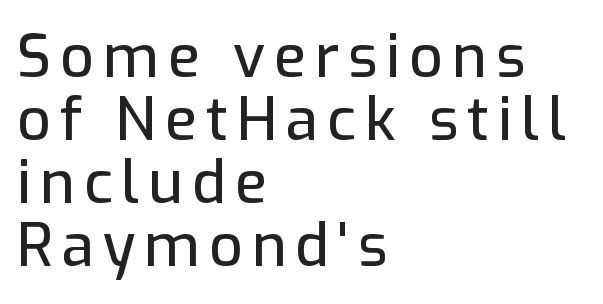
The image shows 59 px sans-serif type, upright; set left-aligned, tight line spacing (1.07x), not underlined; low stroke contrast and a medium x-height.
